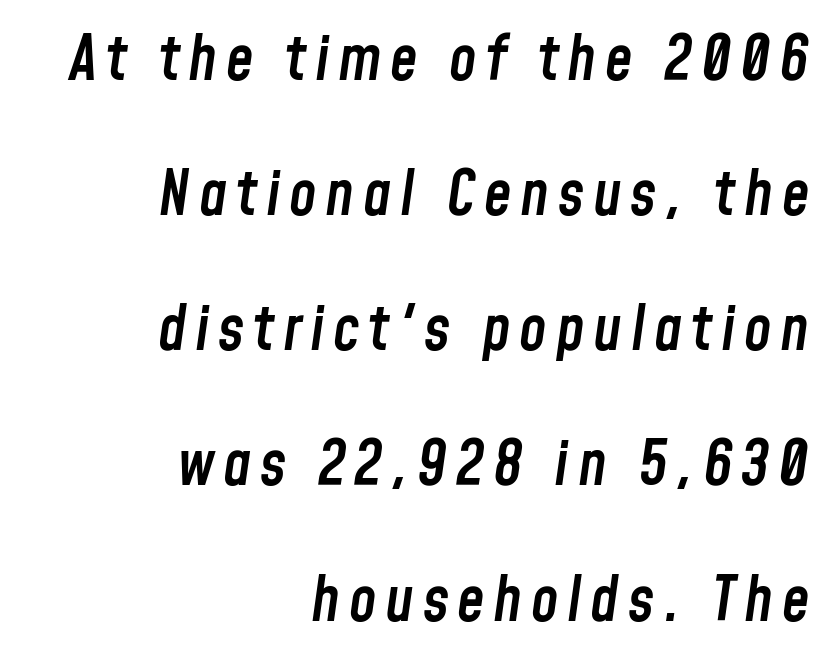
The image shows 62 px semibold, condensed type, italic (leaning right); set right-aligned, loose line spacing (2.18x), not underlined; low stroke contrast and a medium x-height.
